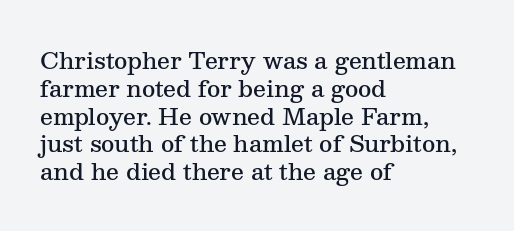
The image shows 23 px text type, upright; set left-aligned, line spacing 1.21x, normal letter spacing, not underlined.
